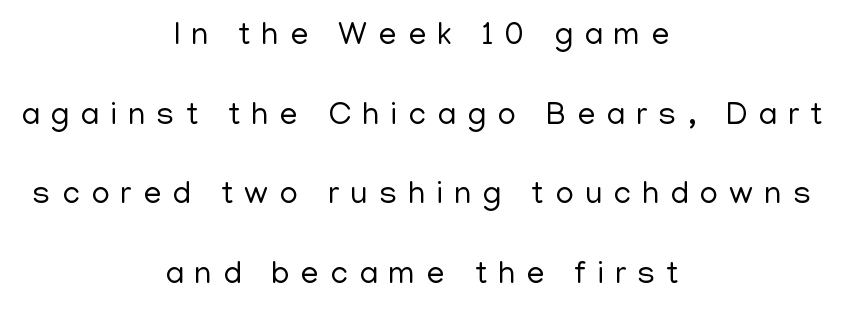
Q: Is the text bold? A: No.
Q: Is the text italic (slanted)? A: No, it is upright.
Q: Is the typeface a serif or a sans-serif typeface? A: Sans-serif.
Q: Is the text underlined? A: No.
Q: How is the paragraph aligned? A: Centered.
Q: Is the spacing between letters normal or unusually wide? A: Unusually wide.
Q: Is the spacing between lines tight, normal or loose? A: Loose.
Q: Width (condensed, normal, or wide)? A: Normal.
Q: Stroke contrast? A: Low.
Q: x-height? A: Medium.
Q: Monospaced? A: No.
